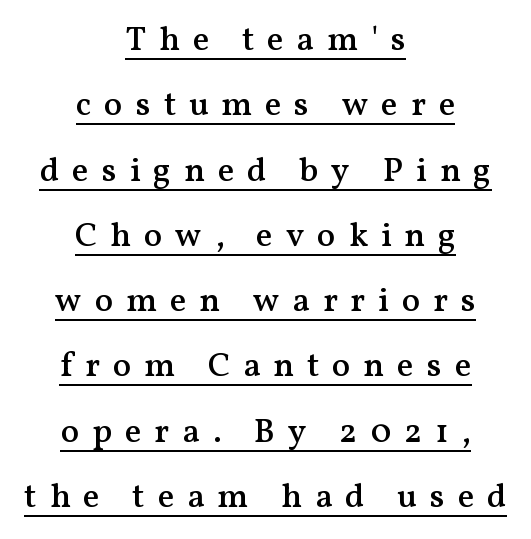
Q: Is the text bold? A: Semi-bold.
Q: Is the text italic (slanted)? A: No, it is upright.
Q: Is the typeface a serif or a sans-serif typeface? A: Serif.
Q: Is the text underlined? A: Yes.
Q: How is the paragraph aligned? A: Centered.
Q: Is the spacing between letters normal or unusually wide? A: Unusually wide.
Q: Is the spacing between lines tight, normal or loose? A: Loose.
Q: Width (condensed, normal, or wide)? A: Normal.
Q: Stroke contrast? A: Medium.
Q: x-height? A: Medium.
Q: Monospaced? A: No.
